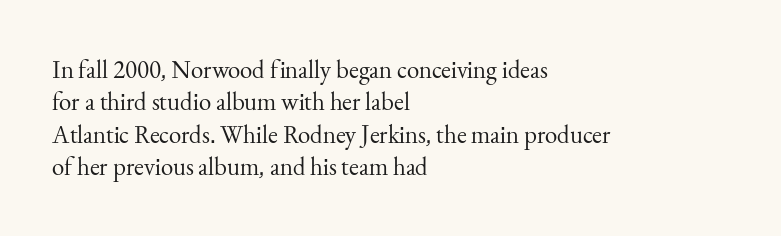
The image shows 25 px text type, upright; set left-aligned, normal line spacing (1.3x), normal letter spacing, not underlined.
